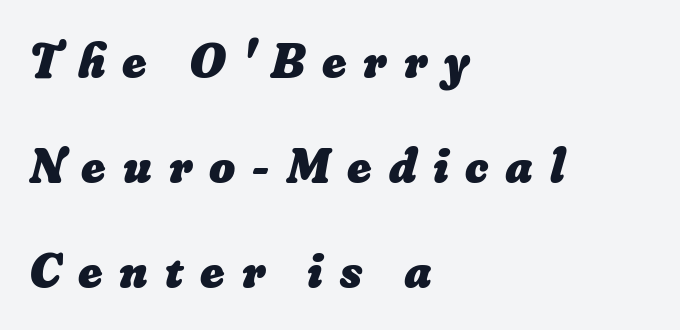
Q: Is the text bold? A: Yes.
Q: Is the text underlined? A: No.
Q: How is the paragraph aligned? A: Left-aligned.
Q: Is the spacing between letters normal or unusually wide? A: Unusually wide.
Q: Is the spacing between lines tight, normal or loose? A: Loose.
Q: Width (condensed, normal, or wide)? A: Normal.
Q: Stroke contrast? A: Low.
Q: x-height? A: Small.
Q: Monospaced? A: No.
